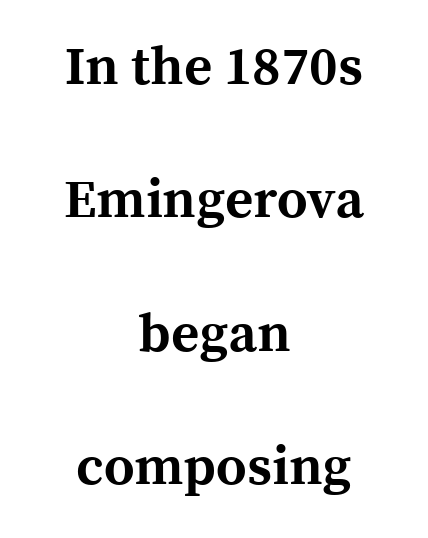
{"serif": "yes", "italic": "no", "bold": "yes", "weight": "bold", "width": "normal", "x_height": "medium", "monospaced": "no", "underline": "no", "align": "center", "line_spacing": "loose", "line_spacing_ratio": 2.47, "letter_spacing": "normal", "letter_spacing_em": 0.0, "glyph_px": 54}
